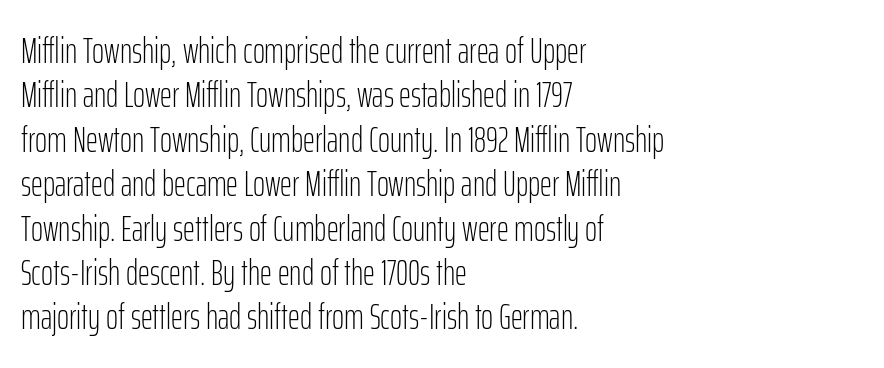
Q: Is the text bold? A: No.
Q: Is the text italic (slanted)? A: No, it is upright.
Q: Is the typeface a serif or a sans-serif typeface? A: Sans-serif.
Q: Is the text underlined? A: No.
Q: How is the paragraph aligned? A: Left-aligned.
Q: Is the spacing between letters normal or unusually wide? A: Normal.
Q: Width (condensed, normal, or wide)? A: Condensed.
Q: Stroke contrast? A: Low.
Q: x-height? A: Medium.
Q: Monospaced? A: No.
